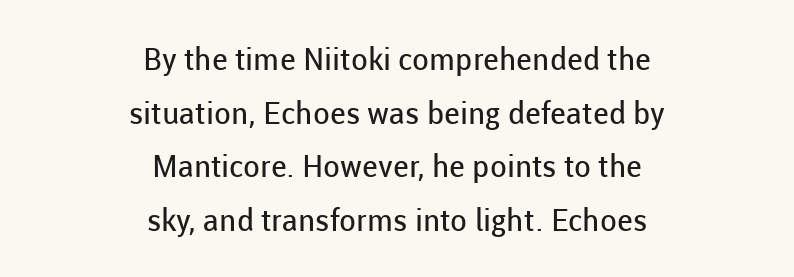
{"serif": "no", "italic": "no", "bold": "no", "weight": "regular", "width": "normal", "stroke_contrast": "low", "x_height": "medium", "monospaced": "no", "underline": "no", "align": "center", "line_spacing_ratio": 1.73, "letter_spacing": "normal", "letter_spacing_em": 0.0, "glyph_px": 31}
